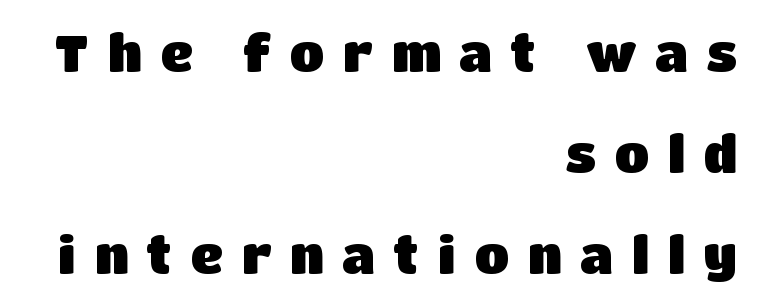
The image shows 50 px heavy sans-serif type, upright; set right-aligned, loose line spacing (2.02x), unusually wide letter spacing (+0.37 em), not underlined; low stroke contrast and a large x-height.
